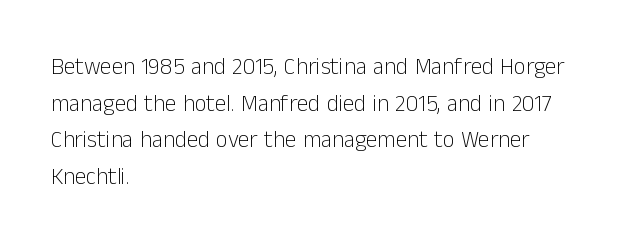
The image shows 23 px text type, upright; set left-aligned, normal line spacing (1.59x), normal letter spacing, not underlined.
